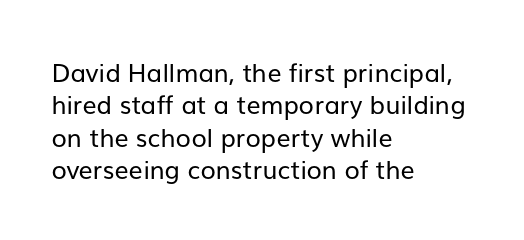
Q: Is the text bold? A: No.
Q: Is the text italic (slanted)? A: No, it is upright.
Q: Is the text underlined? A: No.
Q: How is the paragraph aligned? A: Left-aligned.
Q: Is the spacing between letters normal or unusually wide? A: Normal.
Q: Is the spacing between lines tight, normal or loose? A: Normal.
